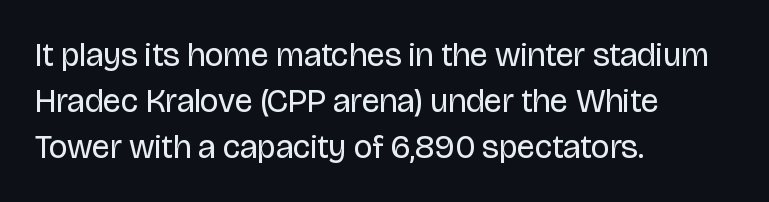
Letter spacing: default. The strip under each line holds only bare page. Baseline-to-baseline distance is the conventional proportion of letter height. Varying glyph widths throughout — classic text-font behaviour. Unlike a traditional serif, this face leaves its strokes unadorned.
